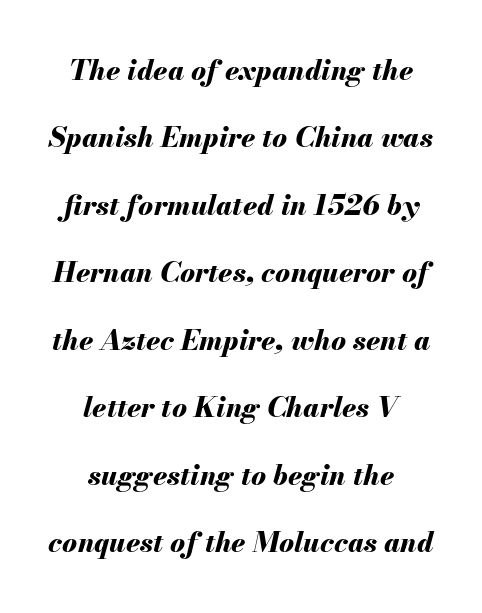
Q: Is the text bold? A: Yes.
Q: Is the text italic (slanted)? A: Yes, it leans right by about 13 degrees.
Q: Is the text underlined? A: No.
Q: How is the paragraph aligned? A: Centered.
Q: Is the spacing between letters normal or unusually wide? A: Normal.
Q: Is the spacing between lines tight, normal or loose? A: Loose.
Q: Width (condensed, normal, or wide)? A: Normal.
Q: Stroke contrast? A: Medium.
Q: x-height? A: Small.
Q: Monospaced? A: No.
